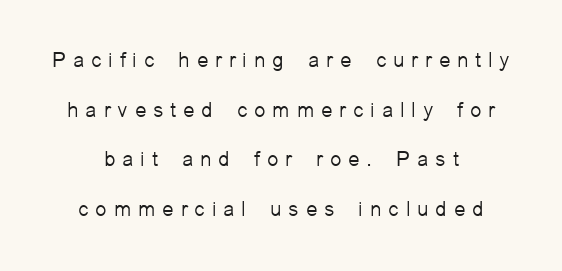
{"italic": "no", "bold": "no", "underline": "no", "align": "center", "line_spacing": "loose", "line_spacing_ratio": 2.36, "letter_spacing": "wide", "letter_spacing_em": 0.32, "glyph_px": 21}
